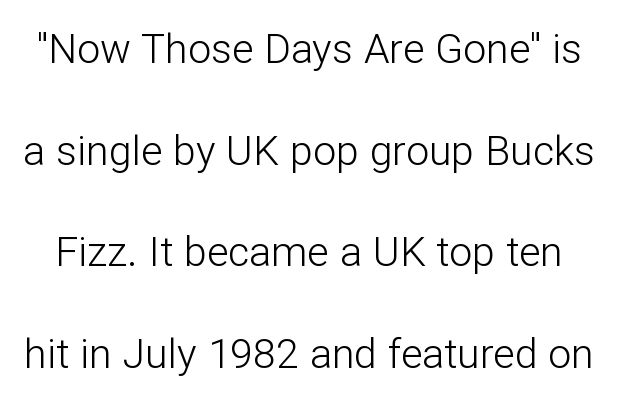
Style check: upright. The lines are spread far apart with generous leading. Letterform terminals end flat and unadorned throughout the passage. Rule under the text: the space is simply empty. The rendering uses natural spacing where letterforms have individual widths. Bold? No — there's no thickening of the strokes.
